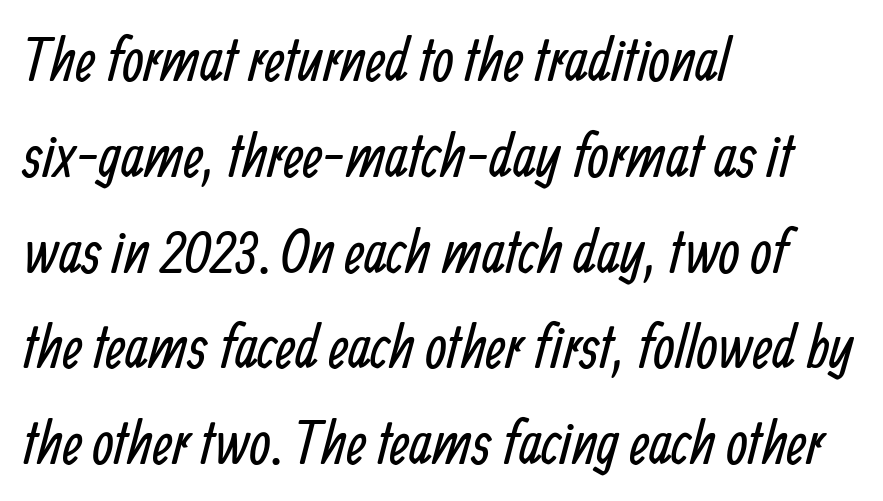
Think of a printed novel: that variable character pitch is what you see here. The space beneath each line is pristine and unruled. These lines sit exactly where default settings would place them. Leftover space on each line is placed entirely after the last word.
